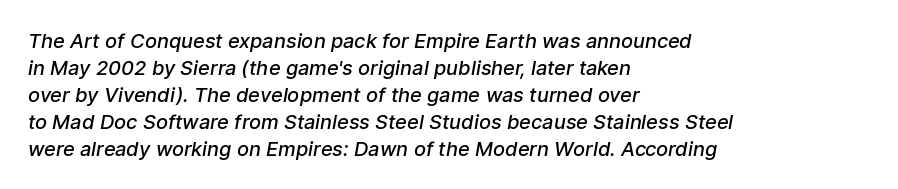
Words appear dense and cohesive because spacing is normal. Stroke thickness is moderately raised; the sample reads as semibold. A clean baseline with only descenders dipping below it. Each new line begins a customary step beneath the previous one. Visually the block forms a straight wall on the left and a jagged coastline on the right.
